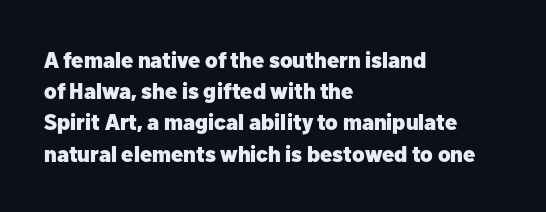
The image shows 22 px bold type, upright; set left-aligned, normal line spacing (1.42x), normal letter spacing, not underlined.
